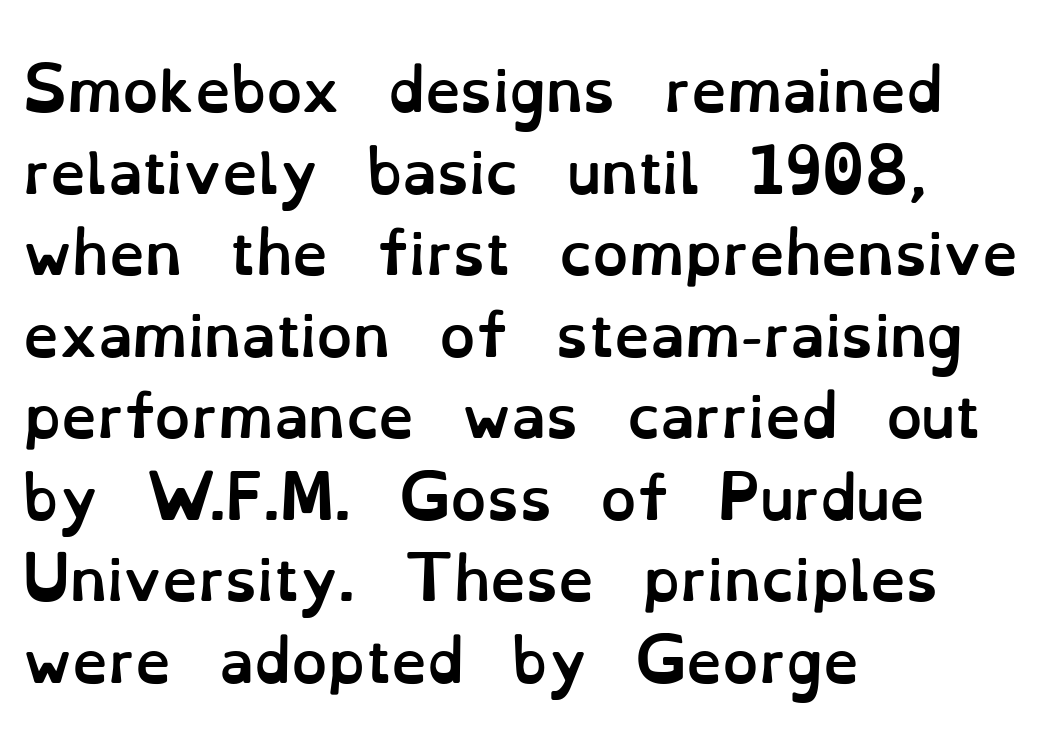
Q: Is the text bold? A: Yes.
Q: Is the text italic (slanted)? A: No, it is upright.
Q: Is the text underlined? A: No.
Q: How is the paragraph aligned? A: Left-aligned.
Q: Is the spacing between letters normal or unusually wide? A: Normal.
Q: Is the spacing between lines tight, normal or loose? A: Normal.
Q: Width (condensed, normal, or wide)? A: Normal.
Q: Stroke contrast? A: Low.
Q: x-height? A: Small.
Q: Monospaced? A: No.
